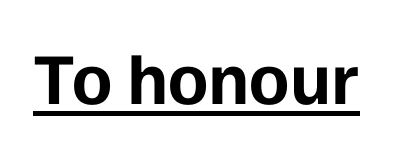
Q: Is the text bold? A: Yes.
Q: Is the text italic (slanted)? A: No, it is upright.
Q: Is the typeface a serif or a sans-serif typeface? A: Sans-serif.
Q: Is the text underlined? A: Yes.
Q: Is the spacing between letters normal or unusually wide? A: Normal.
Q: Width (condensed, normal, or wide)? A: Normal.
Q: Stroke contrast? A: Low.
Q: x-height? A: Medium.
Q: Monospaced? A: No.
